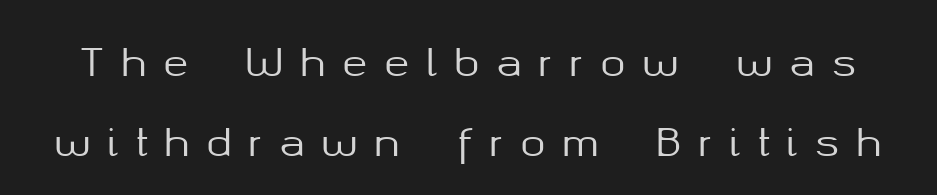
{"serif": "no", "italic": "no", "width": "normal", "stroke_contrast": "medium", "x_height": "medium", "monospaced": "no", "underline": "no", "line_spacing": "loose", "line_spacing_ratio": 2.11, "letter_spacing": "wide", "letter_spacing_em": 0.44, "glyph_px": 38}
